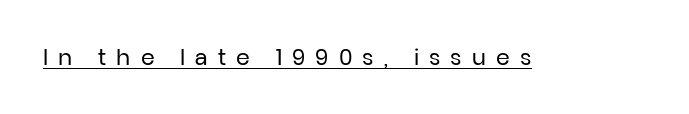
{"italic": "no", "bold": "no", "underline": "yes", "letter_spacing": "wide", "letter_spacing_em": 0.46, "glyph_px": 22}
